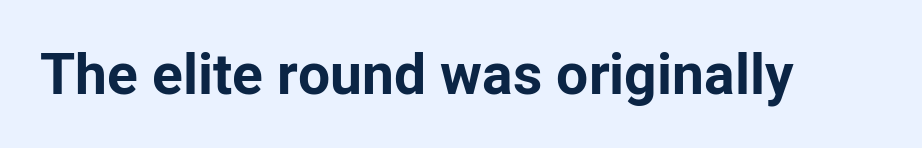
Q: Is the text bold? A: Yes.
Q: Is the text italic (slanted)? A: No, it is upright.
Q: Is the typeface a serif or a sans-serif typeface? A: Sans-serif.
Q: Is the text underlined? A: No.
Q: Is the spacing between letters normal or unusually wide? A: Normal.
Q: Width (condensed, normal, or wide)? A: Normal.
Q: Stroke contrast? A: Low.
Q: x-height? A: Medium.
Q: Monospaced? A: No.
